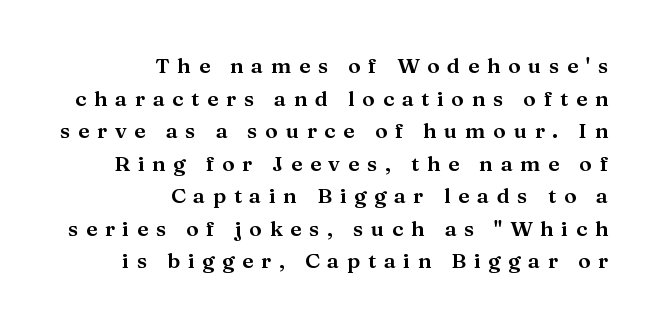
Q: Is the text italic (slanted)? A: No, it is upright.
Q: Is the text underlined? A: No.
Q: How is the paragraph aligned? A: Right-aligned.
Q: Is the spacing between letters normal or unusually wide? A: Unusually wide.
Q: Is the spacing between lines tight, normal or loose? A: Normal.
